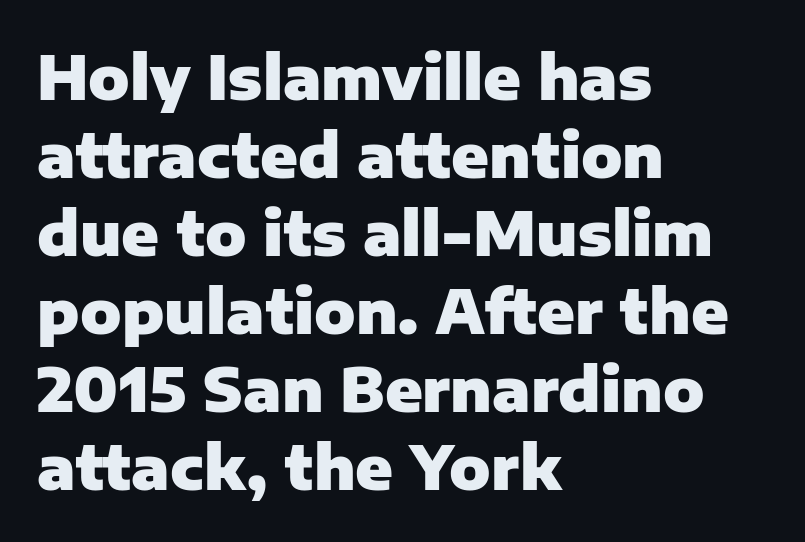
The image shows 61 px heavy sans-serif type, upright; set left-aligned, normal line spacing (1.28x), normal letter spacing, not underlined; low stroke contrast and a medium x-height.
